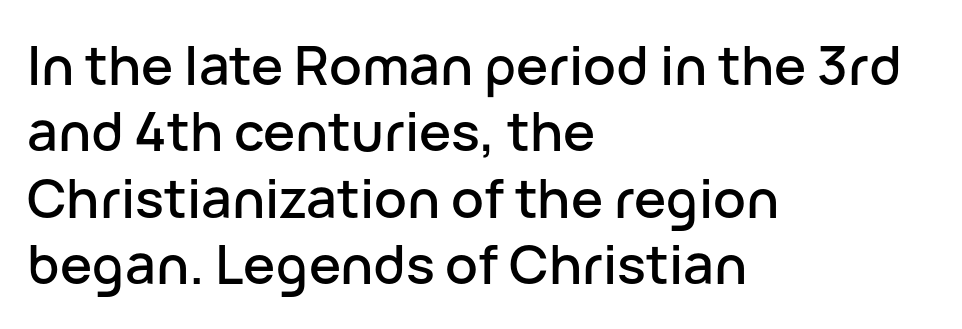
{"serif": "no", "italic": "no", "width": "normal", "stroke_contrast": "low", "x_height": "medium", "monospaced": "no", "underline": "no", "align": "left", "line_spacing_ratio": 1.23, "letter_spacing": "normal", "letter_spacing_em": 0.0, "glyph_px": 54}
